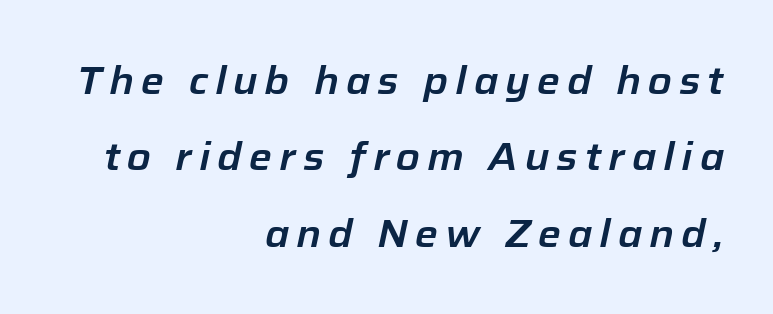
The image shows 39 px text type, italic (leaning right); set right-aligned, loose line spacing (1.96x), not underlined; low stroke contrast and a medium x-height.
